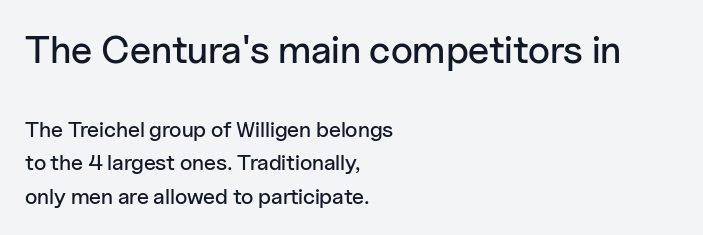
This sample is left-justified, so line endings fall wherever the words run out. The line texture is even and compact thanks to regular tracking. If you squint, the top block still reads clearly — it's the larger of the two. Each letter keeps its own natural width here, so spacing adapts to shape. Style check: upright.
